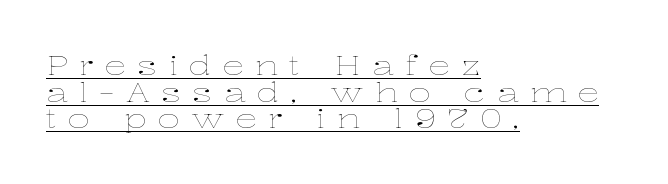
Q: Is the text bold? A: No.
Q: Is the text italic (slanted)? A: No, it is upright.
Q: Is the text underlined? A: Yes.
Q: How is the paragraph aligned? A: Left-aligned.
Q: Is the spacing between letters normal or unusually wide? A: Unusually wide.
Q: Is the spacing between lines tight, normal or loose? A: Tight.
